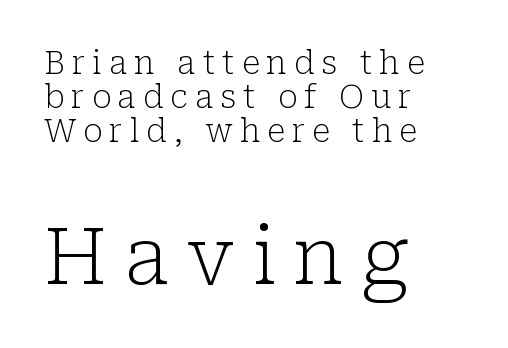
The image shows 79 px light serif type, upright; set left-aligned, tight line spacing (1.07x), unusually wide letter spacing (+0.22 em), not underlined; the second (bottom) block is 2.47x larger; low stroke contrast and a medium x-height.
